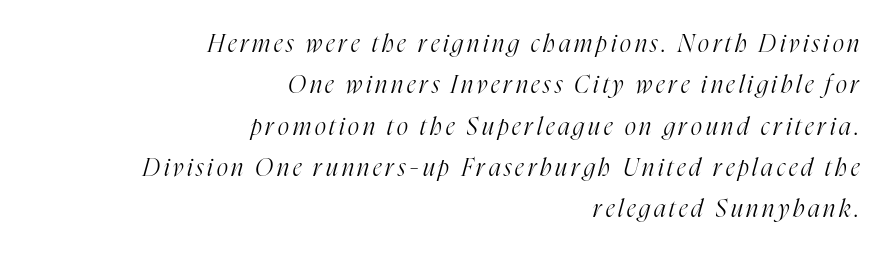
{"italic": "yes", "lean": "right", "slant_degrees": 16, "bold": "no", "underline": "no", "align": "right", "line_spacing_ratio": 1.72, "glyph_px": 24}
